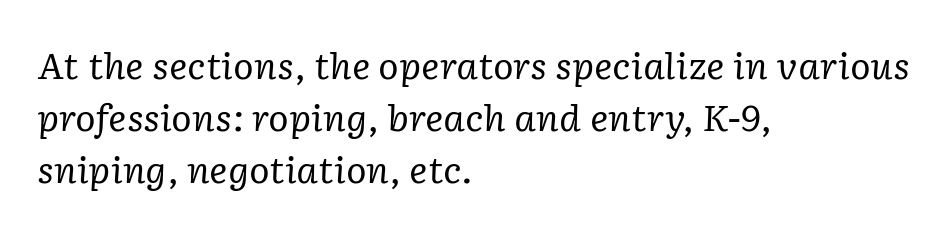
Honestly, there is no underline to notice here at all. Would a proofreader flag this as italicized? Yes. Visually the block forms a straight wall on the left and a jagged coastline on the right. The cut favours lightness, reaching ordinary text weight at its darkest. Evenly set lines give the paragraph a standard silhouette. Caption: standard tracking, unaltered.
